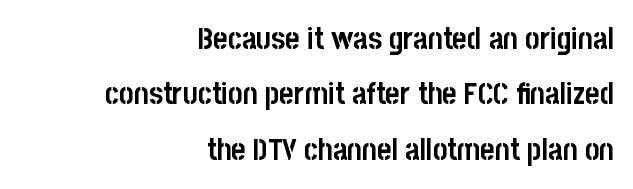
{"serif": "no", "italic": "no", "bold": "yes", "weight": "semibold", "width": "condensed", "stroke_contrast": "low", "x_height": "large", "monospaced": "no", "underline": "no", "align": "right", "line_spacing_ratio": 1.79, "letter_spacing": "normal", "letter_spacing_em": 0.0, "glyph_px": 31}
